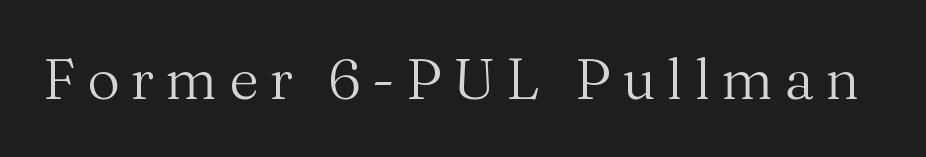
{"serif": "yes", "italic": "no", "bold": "no", "weight": "regular", "width": "normal", "stroke_contrast": "medium", "x_height": "medium", "monospaced": "no", "underline": "no", "glyph_px": 57}
